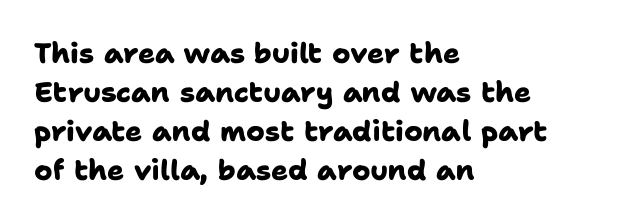
Q: Is the text bold? A: Yes.
Q: Is the typeface a serif or a sans-serif typeface? A: Sans-serif.
Q: Is the text underlined? A: No.
Q: How is the paragraph aligned? A: Left-aligned.
Q: Is the spacing between letters normal or unusually wide? A: Normal.
Q: Is the spacing between lines tight, normal or loose? A: Normal.
Q: Width (condensed, normal, or wide)? A: Normal.
Q: Stroke contrast? A: Low.
Q: x-height? A: Medium.
Q: Monospaced? A: No.
